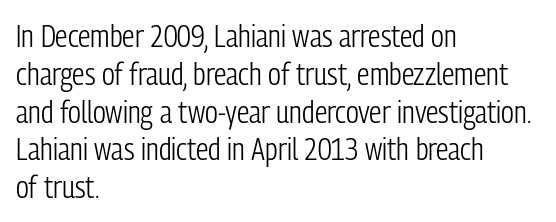
The image shows 31 px light, condensed sans-serif type, upright; set left-aligned, line spacing 1.22x, normal letter spacing, not underlined; low stroke contrast and a medium x-height.
